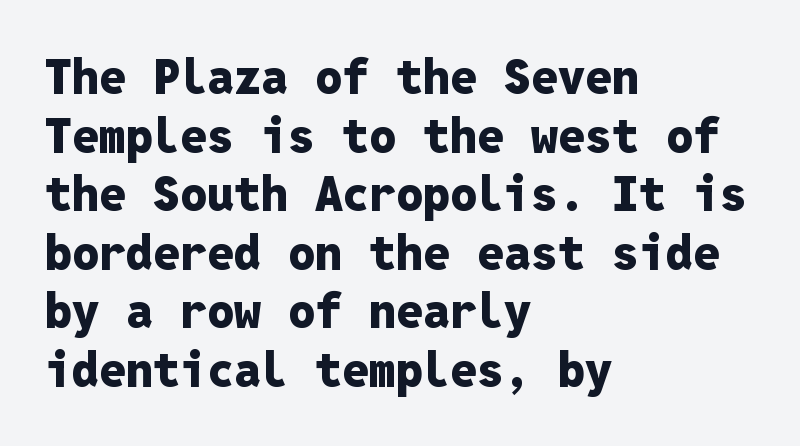
Posture: upright roman. Quick note: underline off. The letters march in equal steps, a hallmark of fixed-pitch type. Compared with a centered layout, this one pins lines to the left instead.
